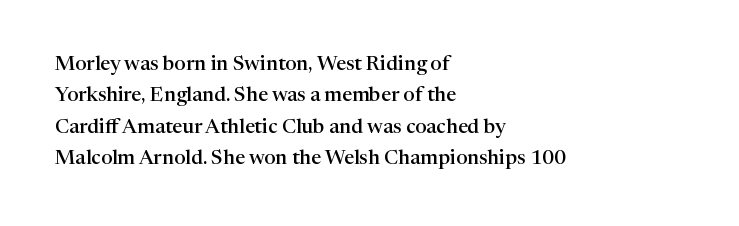
The image shows 20 px text type, upright; set left-aligned, normal line spacing (1.57x), normal letter spacing, not underlined.
